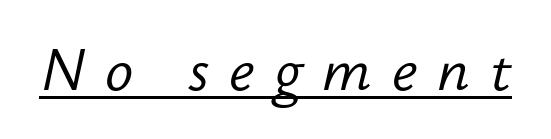
Q: Is the text bold? A: No.
Q: Is the text italic (slanted)? A: Yes, it leans right by about 12 degrees.
Q: Is the text underlined? A: Yes.
Q: Is the spacing between letters normal or unusually wide? A: Unusually wide.
Q: Width (condensed, normal, or wide)? A: Normal.
Q: Stroke contrast? A: Low.
Q: x-height? A: Small.
Q: Monospaced? A: No.
